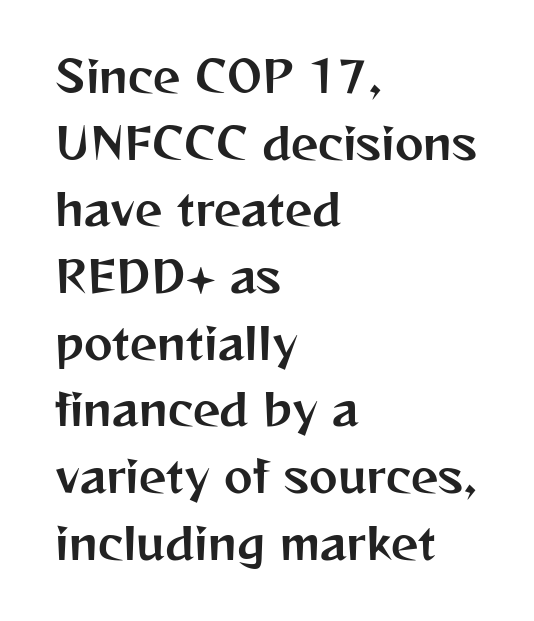
Short note: letters normally spaced. Is the block centered? No — it sits flush against the left margin. Are there feet on the stems? There aren't — it's a sans. Characters remain perfectly vertical along every line. The block of text has a typical density, with ordinary space between rows. This rendering features lettering with no underline.
